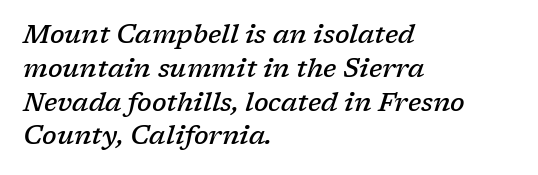
This rendering features lettering with no underline. Is the type slanted? Yes — the strokes lean at a clear angle. Vertical spacing — default. The ragged edge is on the right, which tells us the setting is flush left. Semibold letterforms, between regular and bold. You could call the tracking neutral — neither tight nor loose.
